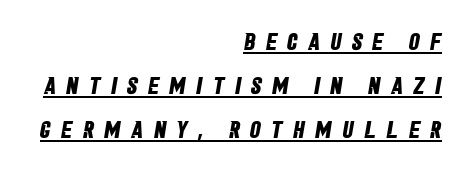
Q: Is the text bold? A: Yes.
Q: Is the text underlined? A: Yes.
Q: How is the paragraph aligned? A: Right-aligned.
Q: Is the spacing between letters normal or unusually wide? A: Unusually wide.
